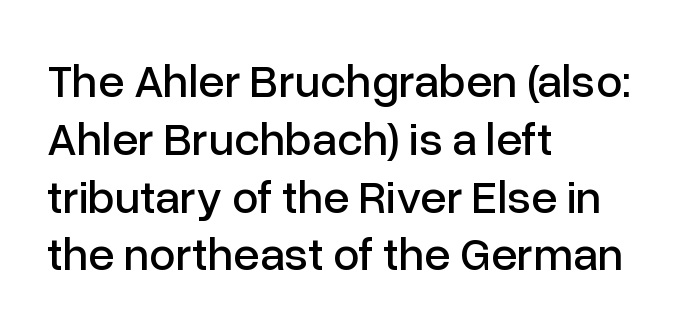
{"serif": "no", "italic": "no", "width": "normal", "stroke_contrast": "low", "x_height": "medium", "monospaced": "no", "underline": "no", "align": "left", "line_spacing_ratio": 1.23, "letter_spacing": "normal", "letter_spacing_em": 0.0, "glyph_px": 47}
